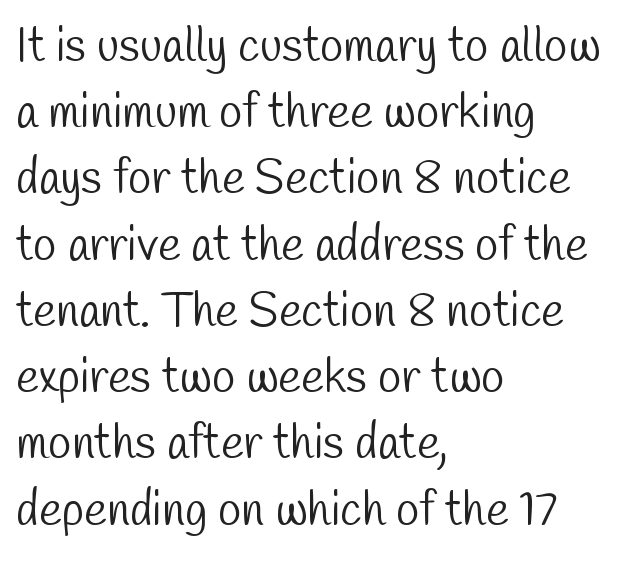
The image shows 48 px light, condensed sans-serif type; set left-aligned, normal line spacing (1.38x), normal letter spacing, not underlined; low stroke contrast and a medium x-height.
